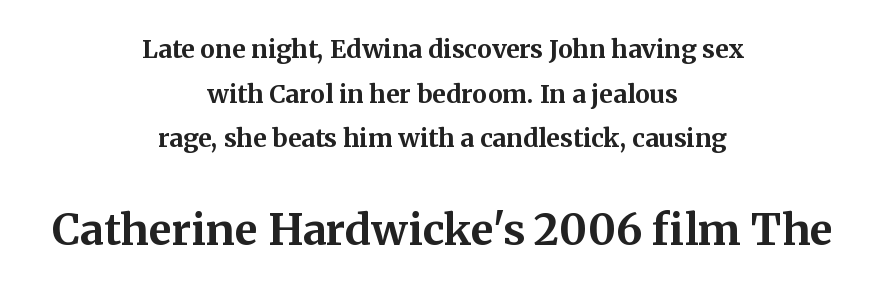
{"serif": "yes", "italic": "no", "bold": "yes", "weight": "bold", "width": "normal", "stroke_contrast": "medium", "x_height": "medium", "monospaced": "no", "underline": "no", "align": "center", "line_spacing_ratio": 1.79, "letter_spacing": "normal", "letter_spacing_em": 0.0, "larger_block": "second", "size_ratio": 1.72, "glyph_px": 43}
